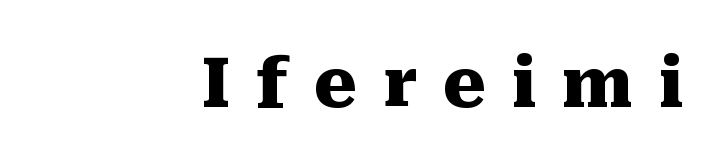
{"serif": "yes", "italic": "no", "bold": "yes", "weight": "heavy", "width": "normal", "stroke_contrast": "medium", "x_height": "medium", "monospaced": "no", "underline": "no", "letter_spacing": "wide", "letter_spacing_em": 0.38, "glyph_px": 68}
